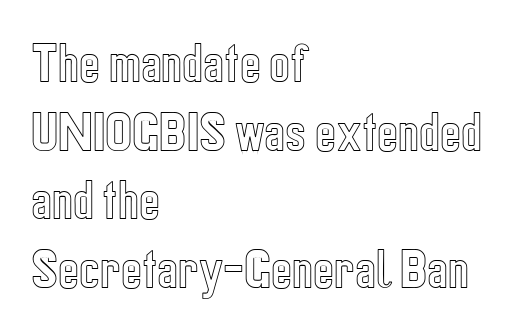
Visually the block forms a straight wall on the left and a jagged coastline on the right. What stands out about the letter spacing? Nothing — it is the standard amount. Anything drawn beneath the words? Only blank space. The lettering holds an erect, upright posture throughout.
